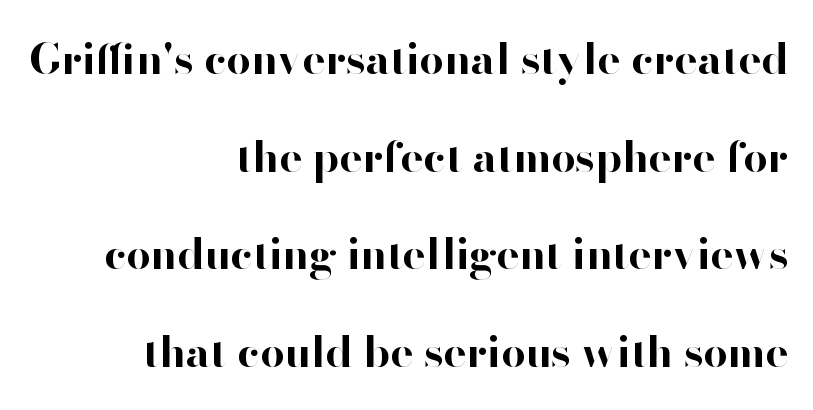
Q: Is the text bold? A: Yes.
Q: Is the text italic (slanted)? A: No, it is upright.
Q: Is the typeface a serif or a sans-serif typeface? A: Sans-serif.
Q: Is the text underlined? A: No.
Q: How is the paragraph aligned? A: Right-aligned.
Q: Is the spacing between letters normal or unusually wide? A: Normal.
Q: Is the spacing between lines tight, normal or loose? A: Loose.
Q: Width (condensed, normal, or wide)? A: Normal.
Q: Stroke contrast? A: High.
Q: x-height? A: Small.
Q: Monospaced? A: No.
